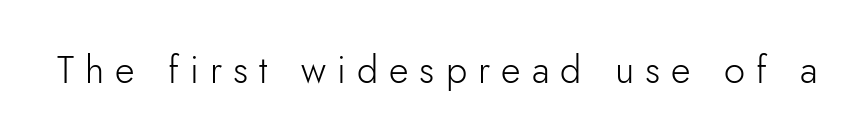
Q: Is the text bold? A: No.
Q: Is the text italic (slanted)? A: No, it is upright.
Q: Is the typeface a serif or a sans-serif typeface? A: Sans-serif.
Q: Is the text underlined? A: No.
Q: Is the spacing between letters normal or unusually wide? A: Unusually wide.
Q: Width (condensed, normal, or wide)? A: Normal.
Q: Stroke contrast? A: Low.
Q: x-height? A: Small.
Q: Monospaced? A: No.
